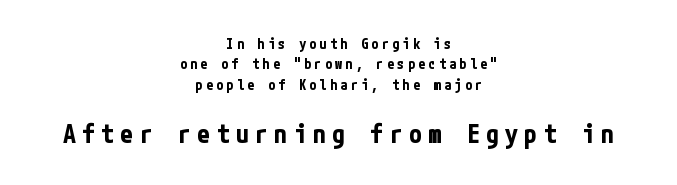
The image shows 26 px bold type, upright; set centered, normal line spacing (1.45x), unusually wide letter spacing (+0.24 em), not underlined; the second (bottom) block is 1.86x larger.
